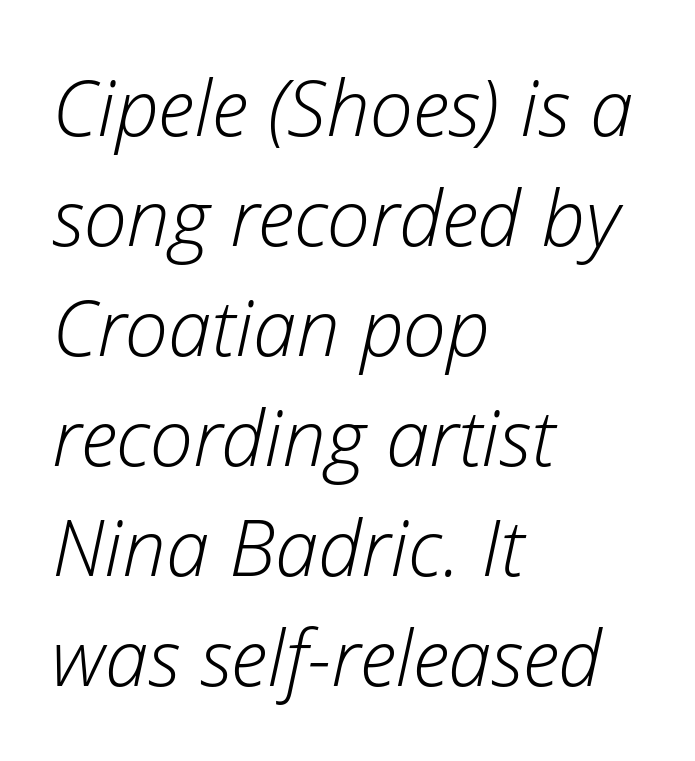
The image shows 78 px light type, italic (leaning right); set left-aligned, normal line spacing (1.41x), normal letter spacing, not underlined; low stroke contrast and a medium x-height.
